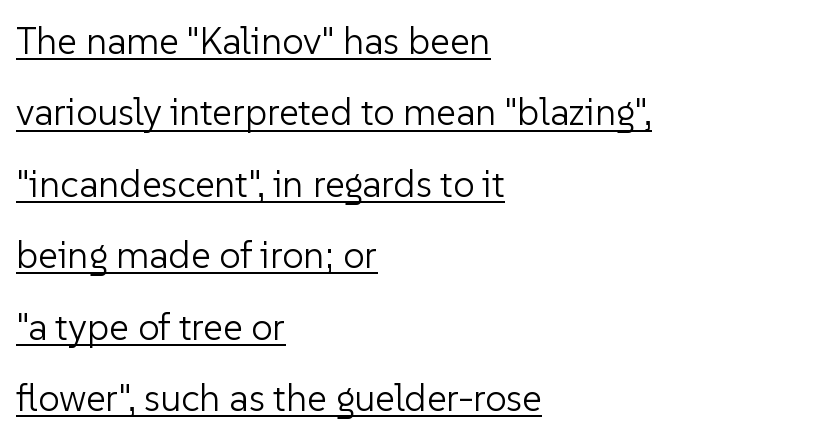
Underline: present. Posture: straight, roman, zero tilt. Typeset ragged right — the left edge is the straight one. Typographically, this falls in the sans-serif category. These lines are rendered in a variable-pitch font. Ink coverage per letter is moderate at most.
